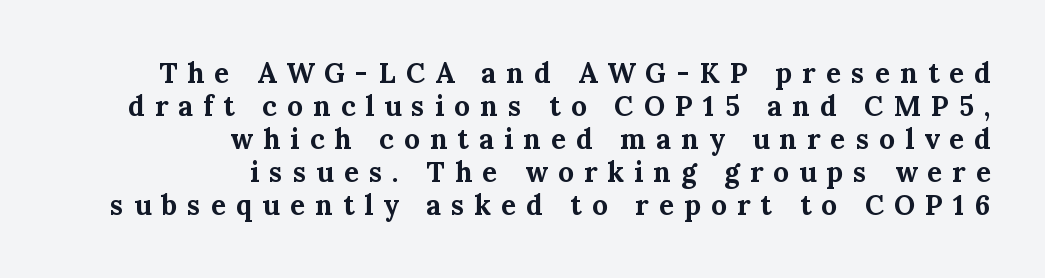
The image shows 28 px bold serif type, upright; set right-aligned, line spacing 1.18x, unusually wide letter spacing (+0.36 em), not underlined; medium stroke contrast and a medium x-height.
